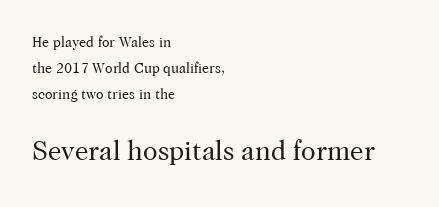
Every stem runs plumb, perpendicular to the baseline. Descenders are the only things crossing below the line. The font is comparable to plain body text, perhaps lighter. Observe the ordinary spacing: letters are neighbours, not strangers. The compositor pushed each line to the left boundary.
